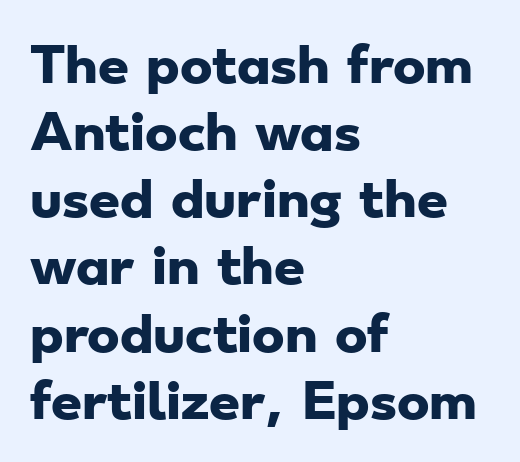
Nobody drew a line under any word here. Typographic density is high because the face is bold. Is this a fixed-width face? No — the glyphs have proportional, varying widths. Leading: standard.
